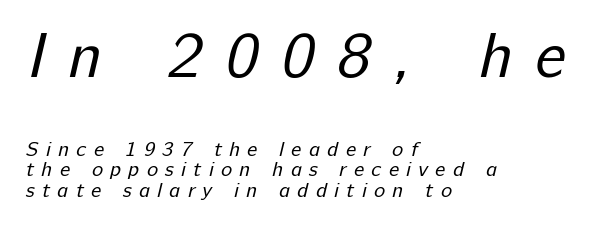
The image shows 64 px regular-weight sans-serif type; set left-aligned, tight line spacing (0.98x), unusually wide letter spacing (+0.35 em), not underlined; the first (top) block is 3.05x larger; low stroke contrast and a medium x-height.
